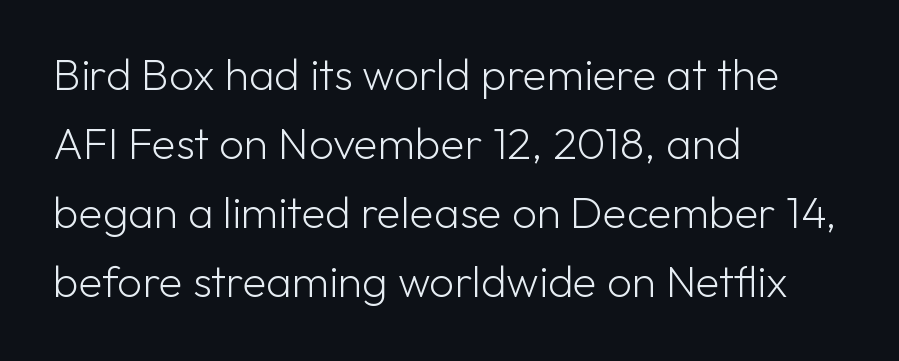
The image shows 44 px light sans-serif type, upright; set left-aligned, normal line spacing (1.57x), normal letter spacing, not underlined; low stroke contrast and a medium x-height.
